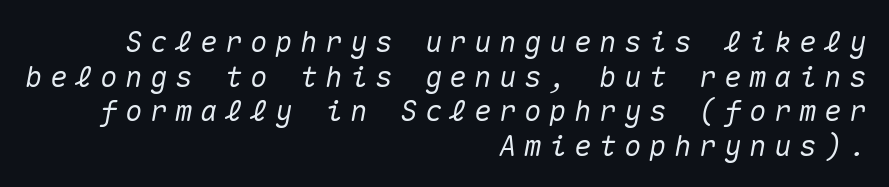
{"italic": "yes", "lean": "right", "slant_degrees": 10, "width": "normal", "stroke_contrast": "medium", "x_height": "medium", "monospaced": "yes", "underline": "no", "align": "right", "line_spacing_ratio": 1.19, "letter_spacing": "wide", "letter_spacing_em": 0.26, "glyph_px": 29}
